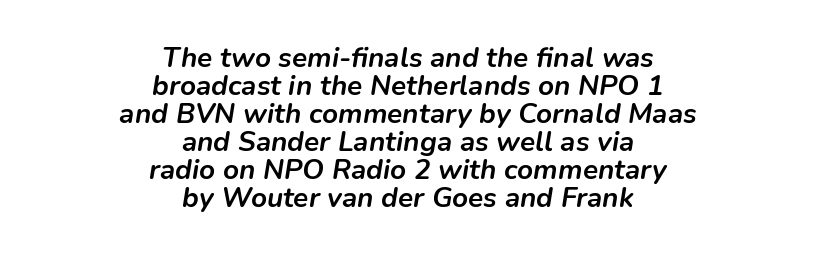
{"italic": "yes", "lean": "right", "slant_degrees": 9, "bold": "yes", "weight": "semibold", "width": "normal", "stroke_contrast": "low", "x_height": "medium", "monospaced": "no", "underline": "no", "align": "center", "line_spacing": "tight", "line_spacing_ratio": 1.0, "letter_spacing": "normal", "letter_spacing_em": 0.0, "glyph_px": 28}
